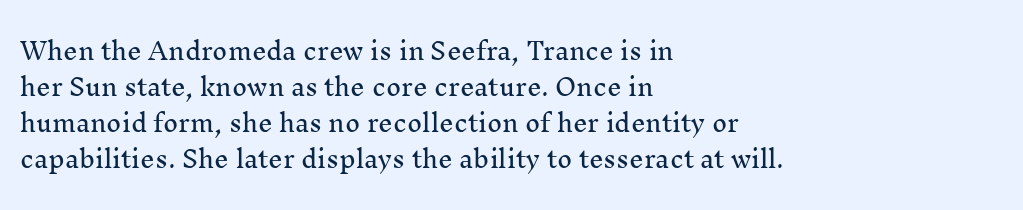
Q: Is the text italic (slanted)? A: No, it is upright.
Q: Is the text underlined? A: No.
Q: How is the paragraph aligned? A: Left-aligned.
Q: Is the spacing between letters normal or unusually wide? A: Normal.
Q: Is the spacing between lines tight, normal or loose? A: Normal.
